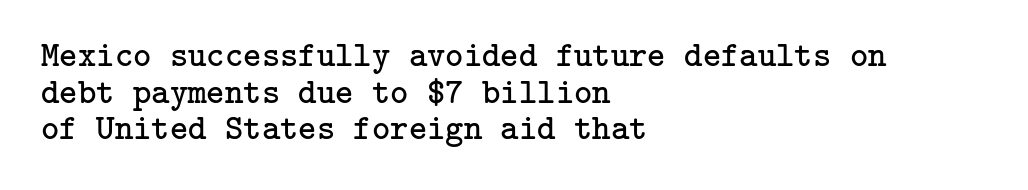
{"serif": "yes", "italic": "no", "bold": "no", "weight": "regular", "width": "normal", "stroke_contrast": "low", "x_height": "medium", "underline": "no", "align": "left", "line_spacing": "tight", "line_spacing_ratio": 1.05, "letter_spacing": "normal", "letter_spacing_em": 0.0, "glyph_px": 35}
